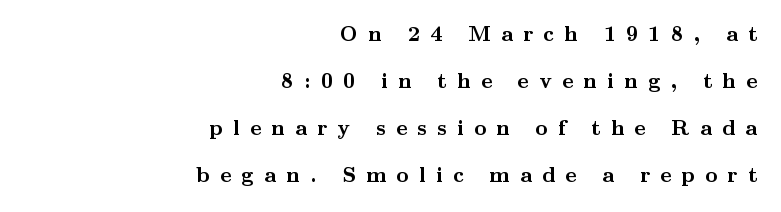
{"italic": "no", "bold": "yes", "underline": "no", "align": "right", "line_spacing": "loose", "line_spacing_ratio": 2.24, "letter_spacing": "wide", "letter_spacing_em": 0.49, "glyph_px": 21}
